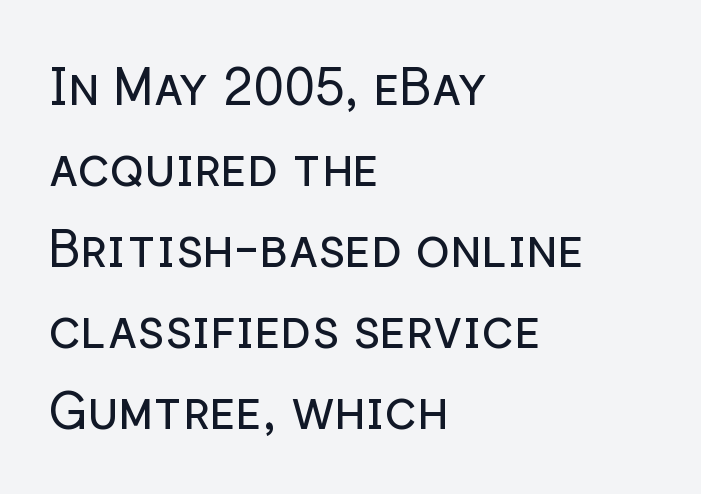
{"serif": "no", "italic": "no", "bold": "no", "weight": "regular", "width": "normal", "stroke_contrast": "low", "x_height": "medium", "monospaced": "no", "underline": "no", "align": "left", "line_spacing": "normal", "line_spacing_ratio": 1.59, "letter_spacing": "normal", "letter_spacing_em": 0.0, "glyph_px": 51}
